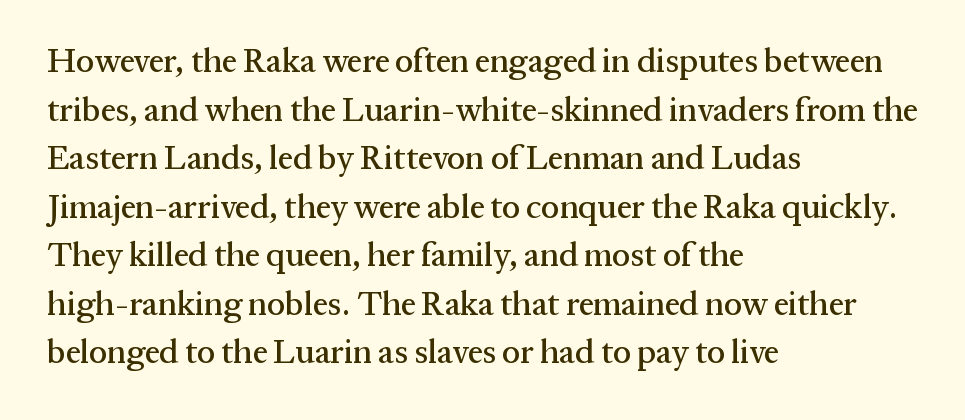
{"serif": "yes", "italic": "no", "width": "normal", "stroke_contrast": "medium", "x_height": "medium", "monospaced": "no", "underline": "no", "align": "left", "line_spacing": "normal", "line_spacing_ratio": 1.47, "letter_spacing": "normal", "letter_spacing_em": 0.0, "glyph_px": 33}
